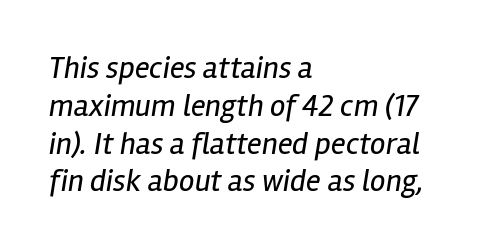
The image shows 31 px regular-weight, condensed type, italic (leaning right); set left-aligned, line spacing 1.22x, normal letter spacing, not underlined; low stroke contrast and a medium x-height.
